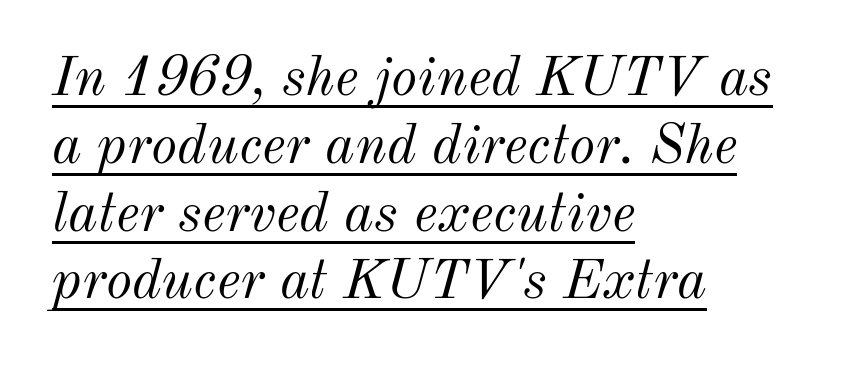
{"italic": "yes", "lean": "right", "slant_degrees": 12, "bold": "no", "weight": "light", "width": "normal", "stroke_contrast": "medium", "x_height": "small", "monospaced": "no", "underline": "yes", "align": "left", "line_spacing_ratio": 1.21, "letter_spacing": "normal", "letter_spacing_em": 0.0, "glyph_px": 56}
